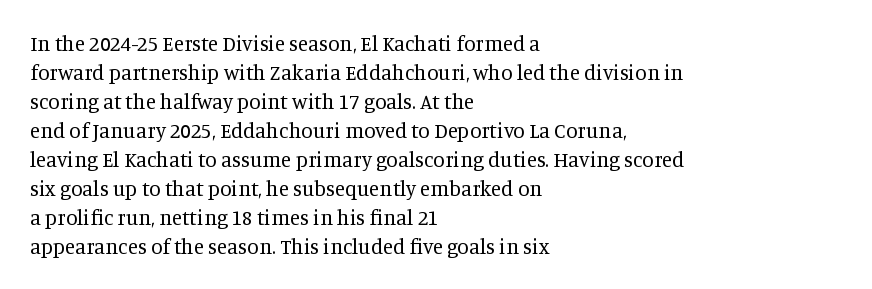
{"italic": "no", "bold": "no", "underline": "no", "align": "left", "line_spacing": "normal", "line_spacing_ratio": 1.38, "letter_spacing": "normal", "letter_spacing_em": 0.0, "glyph_px": 21}
